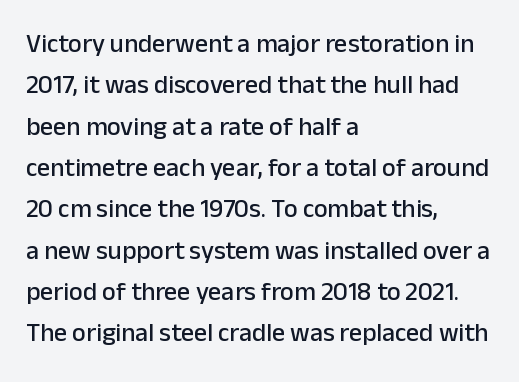
The image shows 26 px text type, upright; set left-aligned, normal line spacing (1.59x), normal letter spacing, not underlined.
